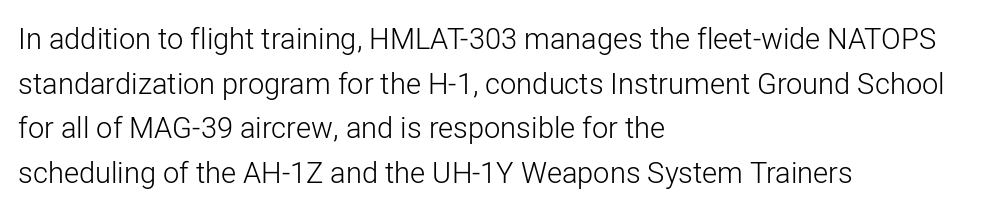
{"serif": "no", "italic": "no", "bold": "no", "weight": "light", "width": "normal", "stroke_contrast": "low", "x_height": "medium", "monospaced": "no", "underline": "no", "align": "left", "line_spacing": "normal", "line_spacing_ratio": 1.54, "letter_spacing": "normal", "letter_spacing_em": 0.0, "glyph_px": 29}
